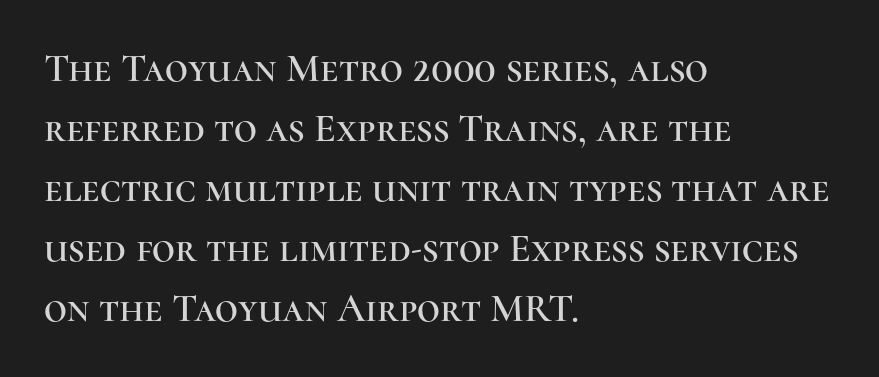
{"serif": "yes", "italic": "no", "width": "normal", "stroke_contrast": "high", "x_height": "medium", "monospaced": "no", "underline": "no", "align": "left", "line_spacing": "normal", "line_spacing_ratio": 1.5, "letter_spacing": "normal", "letter_spacing_em": 0.0, "glyph_px": 40}
